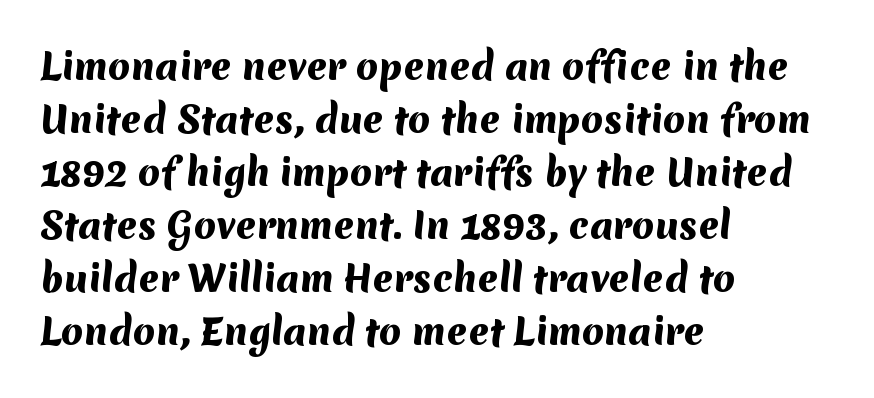
{"serif": "no", "bold": "yes", "weight": "heavy", "width": "normal", "stroke_contrast": "medium", "x_height": "medium", "monospaced": "no", "underline": "no", "align": "left", "line_spacing": "normal", "line_spacing_ratio": 1.47, "letter_spacing": "normal", "letter_spacing_em": 0.0, "glyph_px": 36}
